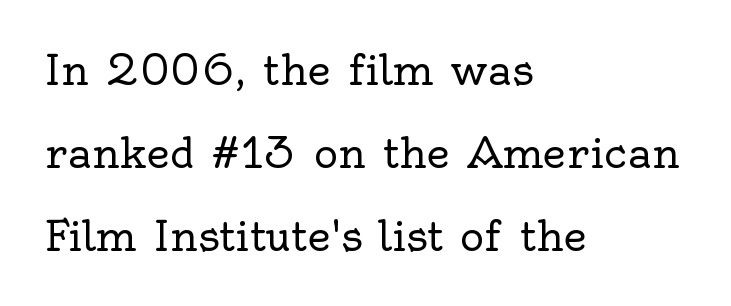
The image shows 41 px regular-weight serif type, upright; set left-aligned, loose line spacing (2.02x), normal letter spacing, not underlined; a small x-height.
